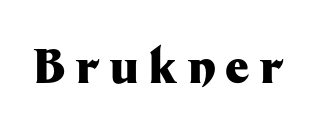
{"serif": "no", "italic": "no", "bold": "yes", "weight": "heavy", "width": "normal", "stroke_contrast": "medium", "x_height": "medium", "monospaced": "no", "underline": "no", "letter_spacing": "wide", "letter_spacing_em": 0.2, "glyph_px": 47}
